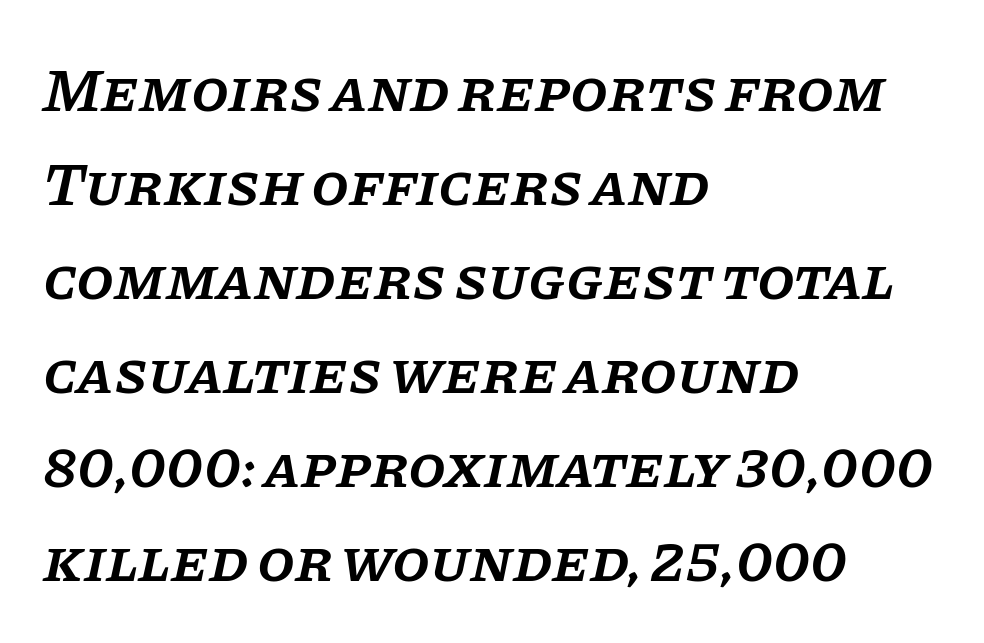
Q: Is the text bold? A: Semi-bold.
Q: Is the text italic (slanted)? A: Yes, it leans right by about 11 degrees.
Q: Is the typeface a serif or a sans-serif typeface? A: Serif.
Q: Is the text underlined? A: No.
Q: How is the paragraph aligned? A: Left-aligned.
Q: Is the spacing between letters normal or unusually wide? A: Normal.
Q: Is the spacing between lines tight, normal or loose? A: Normal.
Q: Width (condensed, normal, or wide)? A: Normal.
Q: Stroke contrast? A: Low.
Q: x-height? A: Large.
Q: Monospaced? A: No.
